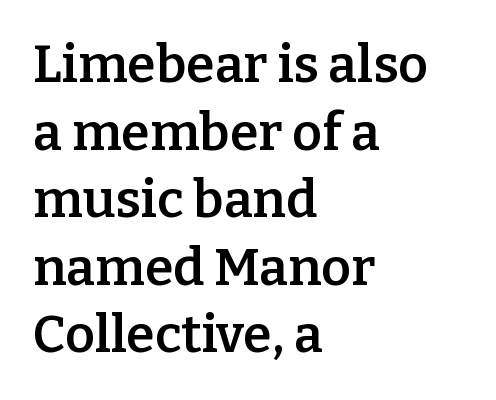
Q: Is the text bold? A: Semi-bold.
Q: Is the text italic (slanted)? A: No, it is upright.
Q: Is the typeface a serif or a sans-serif typeface? A: Serif.
Q: Is the text underlined? A: No.
Q: How is the paragraph aligned? A: Left-aligned.
Q: Is the spacing between letters normal or unusually wide? A: Normal.
Q: Is the spacing between lines tight, normal or loose? A: Normal.
Q: Width (condensed, normal, or wide)? A: Normal.
Q: Stroke contrast? A: Low.
Q: x-height? A: Medium.
Q: Monospaced? A: No.
